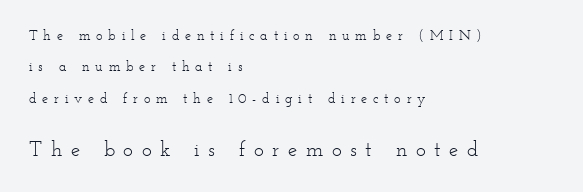
The image shows 21 px text type, upright; set left-aligned, loose line spacing (2.25x), unusually wide letter spacing (+0.41 em), not underlined; the second (bottom) block is 1.5x larger.
